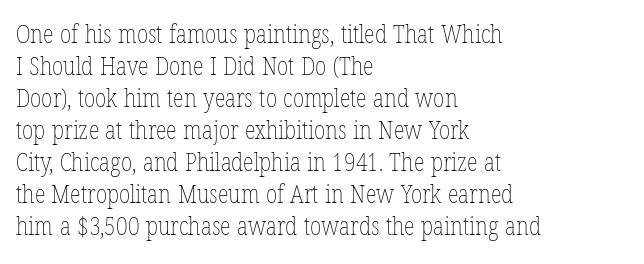
The image shows 25 px text type, upright; set left-aligned, normal line spacing (1.28x), normal letter spacing, not underlined.
